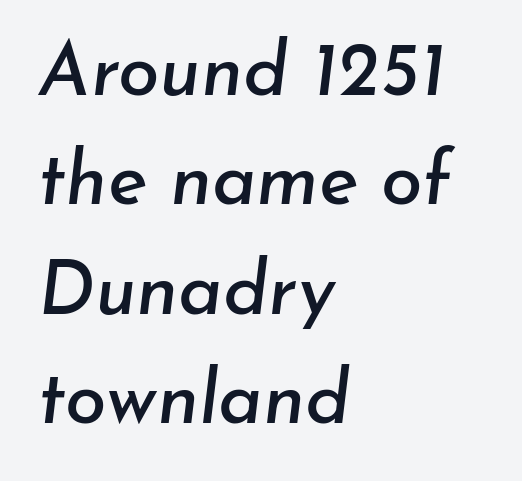
The image shows 75 px text type, italic (leaning right); set left-aligned, normal line spacing (1.46x), normal letter spacing, not underlined; low stroke contrast and a small x-height.
